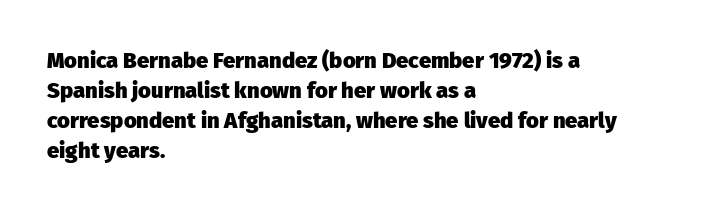
Q: Is the text bold? A: Yes.
Q: Is the text italic (slanted)? A: No, it is upright.
Q: Is the text underlined? A: No.
Q: How is the paragraph aligned? A: Left-aligned.
Q: Is the spacing between letters normal or unusually wide? A: Normal.
Q: Is the spacing between lines tight, normal or loose? A: Normal.
